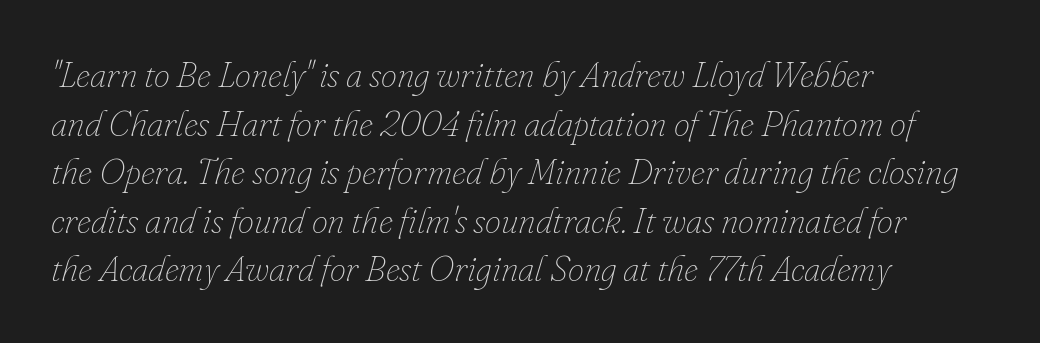
The image shows 36 px thin type, italic (leaning right); set left-aligned, normal line spacing (1.35x), normal letter spacing, not underlined; low stroke contrast and a small x-height.
